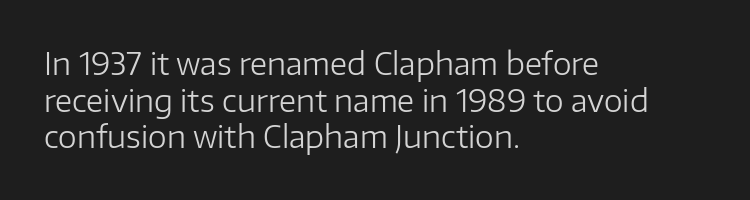
Q: Is the text bold? A: No.
Q: Is the text italic (slanted)? A: No, it is upright.
Q: Is the typeface a serif or a sans-serif typeface? A: Sans-serif.
Q: Is the text underlined? A: No.
Q: How is the paragraph aligned? A: Left-aligned.
Q: Is the spacing between letters normal or unusually wide? A: Normal.
Q: Width (condensed, normal, or wide)? A: Normal.
Q: Stroke contrast? A: Low.
Q: x-height? A: Medium.
Q: Monospaced? A: No.
